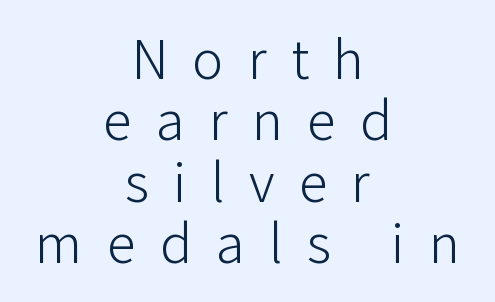
The image shows 58 px light sans-serif type, upright; set centered, tight line spacing (1.06x), unusually wide letter spacing (+0.42 em), not underlined; low stroke contrast and a medium x-height.
